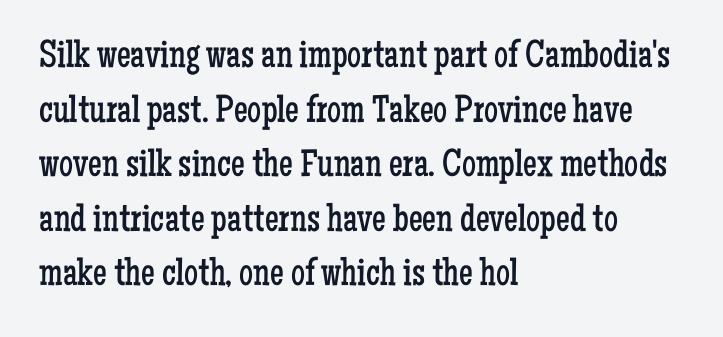
Q: Is the text bold? A: No.
Q: Is the text italic (slanted)? A: No, it is upright.
Q: Is the typeface a serif or a sans-serif typeface? A: Serif.
Q: Is the text underlined? A: No.
Q: How is the paragraph aligned? A: Left-aligned.
Q: Is the spacing between letters normal or unusually wide? A: Normal.
Q: Is the spacing between lines tight, normal or loose? A: Normal.
Q: Width (condensed, normal, or wide)? A: Condensed.
Q: Stroke contrast? A: Low.
Q: x-height? A: Medium.
Q: Monospaced? A: No.
